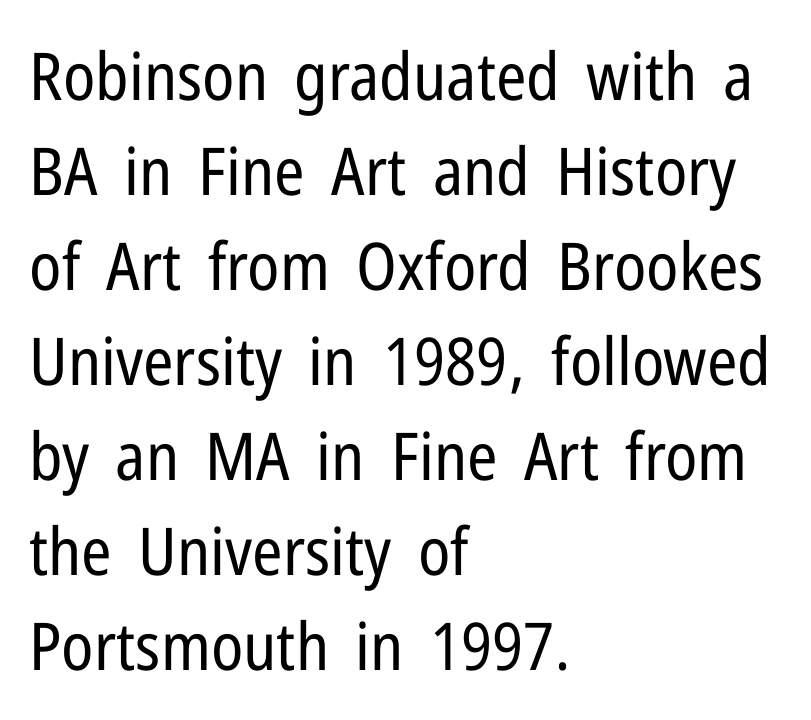
The image shows 66 px regular-weight, condensed sans-serif type, upright; set left-aligned, normal line spacing (1.44x), normal letter spacing, not underlined; low stroke contrast and a medium x-height.
